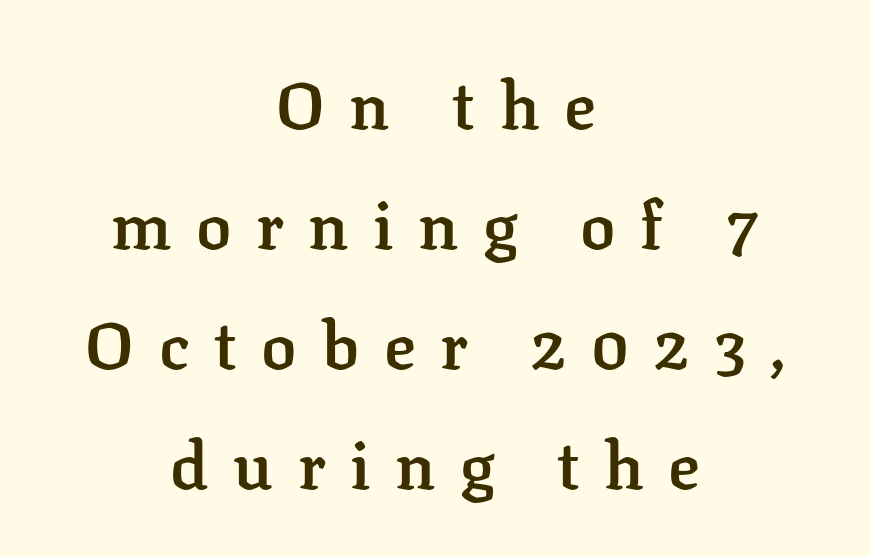
{"serif": "yes", "italic": "no", "bold": "semi", "weight": "semibold", "width": "normal", "stroke_contrast": "low", "x_height": "medium", "monospaced": "no", "underline": "no", "align": "center", "line_spacing_ratio": 1.82, "letter_spacing": "wide", "letter_spacing_em": 0.37, "glyph_px": 66}
